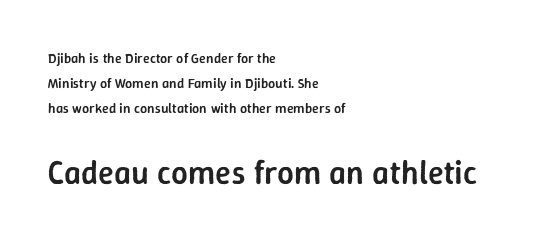
The image shows 33 px semibold sans-serif type, upright; set left-aligned, line spacing 1.8x, normal letter spacing, not underlined; the second (bottom) block is 2.36x larger; low stroke contrast and a medium x-height.
